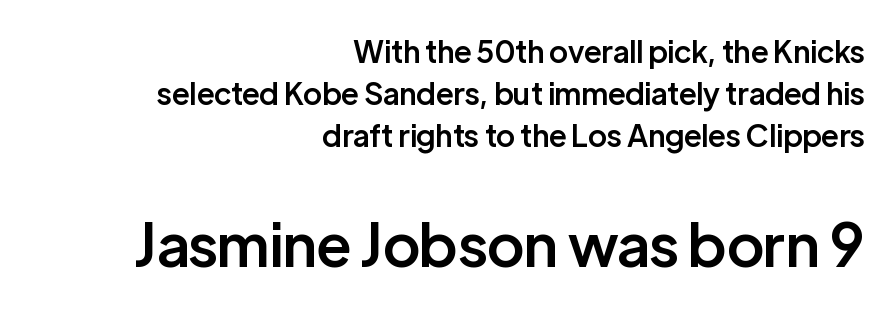
Proportional: the letters do not fall into vertical columns. Letterform terminals end flat and unadorned throughout the passage. Look at the tracking — it's just the regular setting, nothing added. In terms of weight, the rendering is demibold, just under bold.
